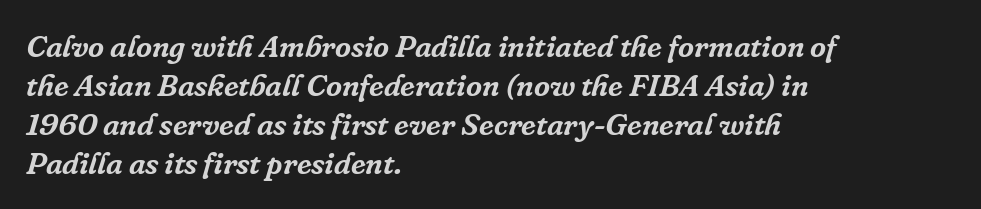
{"serif": "yes", "italic": "yes", "lean": "right", "slant_degrees": 16, "width": "normal", "stroke_contrast": "low", "x_height": "medium", "monospaced": "no", "underline": "no", "align": "left", "line_spacing": "normal", "line_spacing_ratio": 1.26, "letter_spacing": "normal", "letter_spacing_em": 0.0, "glyph_px": 31}
